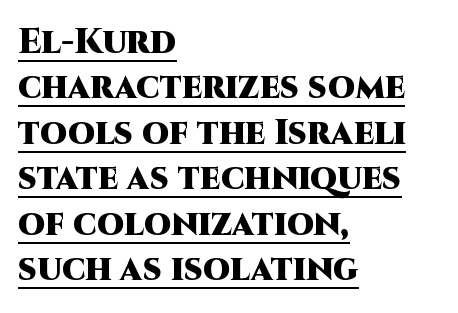
Q: Is the text bold? A: Yes.
Q: Is the text italic (slanted)? A: No, it is upright.
Q: Is the typeface a serif or a sans-serif typeface? A: Sans-serif.
Q: Is the text underlined? A: Yes.
Q: How is the paragraph aligned? A: Left-aligned.
Q: Is the spacing between letters normal or unusually wide? A: Normal.
Q: Is the spacing between lines tight, normal or loose? A: Normal.
Q: Width (condensed, normal, or wide)? A: Normal.
Q: Stroke contrast? A: High.
Q: x-height? A: Large.
Q: Monospaced? A: No.
